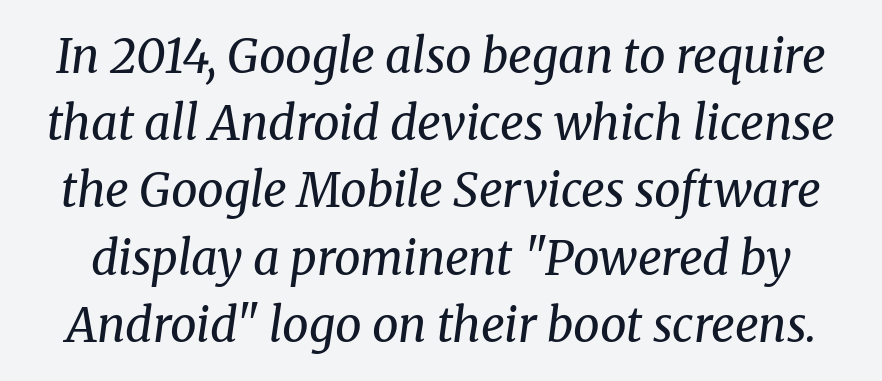
The face used here is proportionally spaced, like ordinary book or web type. The strokes carry an ordinary text weight at most. The whole block is typeset with a tilt. This rendering leaves character spacing at its baseline value. The characters display serif detailing at their extremities. Honestly, the row spacing looks completely unremarkable.
